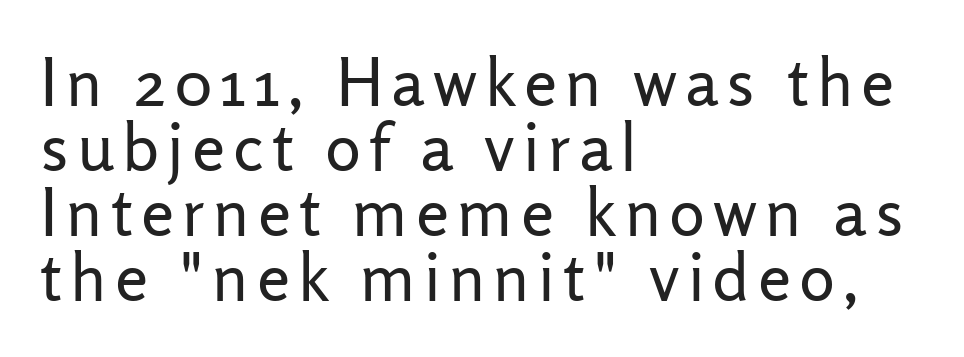
{"serif": "no", "italic": "no", "bold": "no", "weight": "regular", "width": "normal", "stroke_contrast": "low", "x_height": "medium", "monospaced": "no", "underline": "no", "align": "left", "line_spacing": "tight", "line_spacing_ratio": 0.97, "glyph_px": 67}
